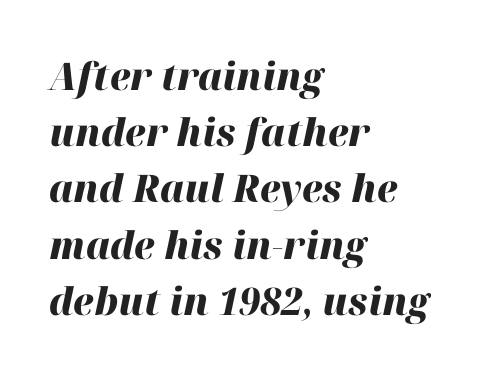
{"italic": "yes", "lean": "right", "slant_degrees": 12, "bold": "yes", "weight": "heavy", "width": "normal", "stroke_contrast": "high", "x_height": "medium", "monospaced": "no", "underline": "no", "align": "left", "line_spacing": "normal", "line_spacing_ratio": 1.48, "letter_spacing": "normal", "letter_spacing_em": 0.0, "glyph_px": 38}
